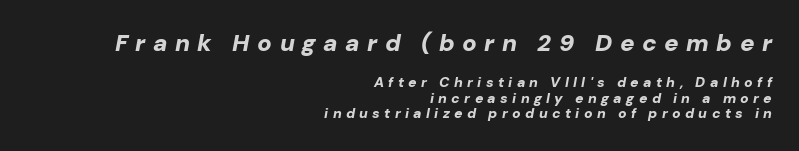
The strip under each line holds only bare page. Alignment: flush right. Block one is the big one; block two sits smaller underneath. How are the letters spaced? Widely, with obvious added tracking. Line spacing here is tight. The font is running at its bold setting.
